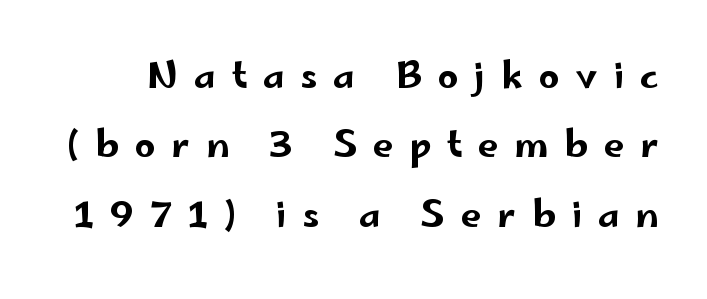
The image shows 36 px wide sans-serif type, upright; set loose line spacing (1.93x), unusually wide letter spacing (+0.44 em), not underlined; low stroke contrast and a small x-height.
